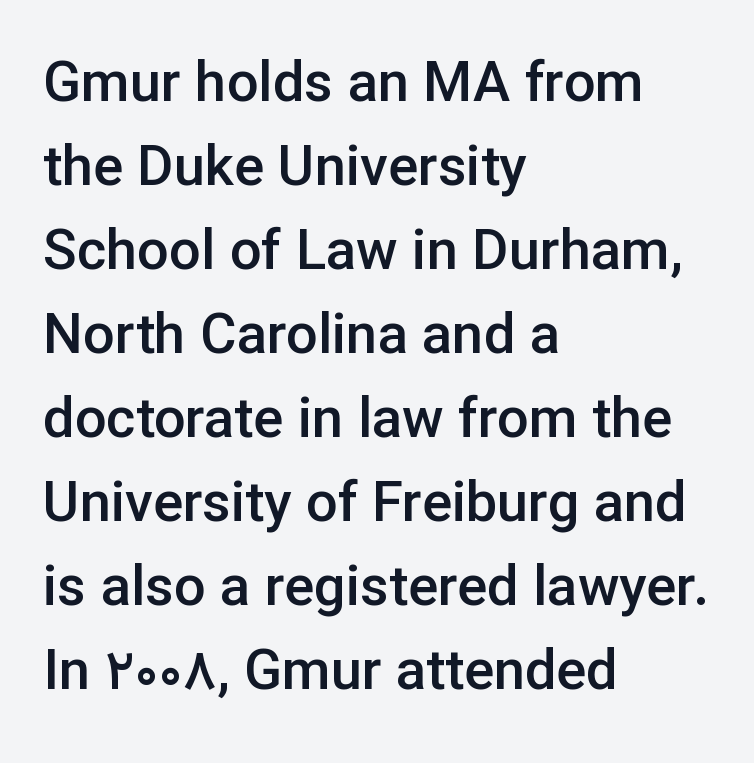
A classic flush-left, rag-right setting is used for this passage. The type family on display is of the sans-serif kind. Normally led — the rows are evenly, conventionally spaced. Each letter keeps its own natural width here, so spacing adapts to shape.
